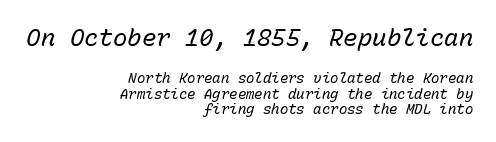
The image shows 24 px text type, italic (leaning right); set right-aligned, tight line spacing (1.12x), normal letter spacing, not underlined; the first (top) block is 1.71x larger.
